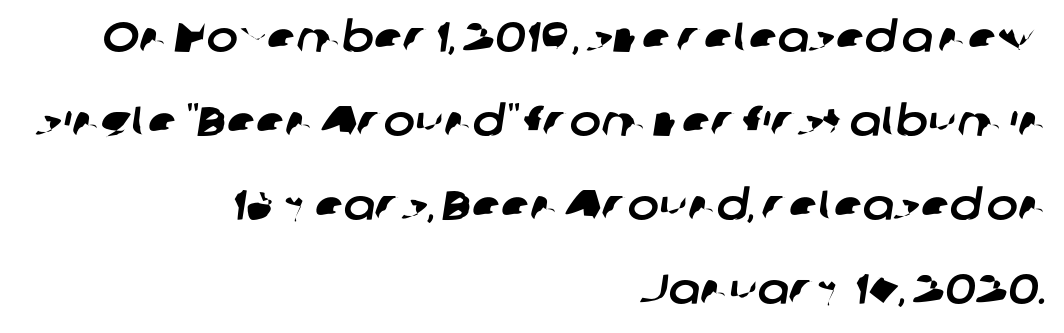
The image shows 42 px sans-serif type; set right-aligned, loose line spacing (2.0x), normal letter spacing, not underlined; low stroke contrast and a medium x-height.
